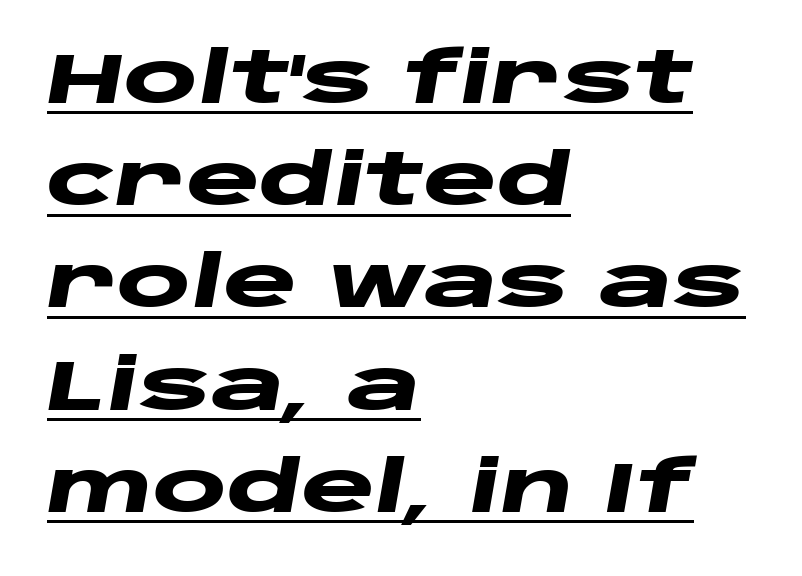
Leftover space on each line is placed entirely after the last word. The line-height multiplier appears to be the usual default. The letters are slanted; this is an italic face. The face used here is proportionally spaced, like ordinary book or web type.
